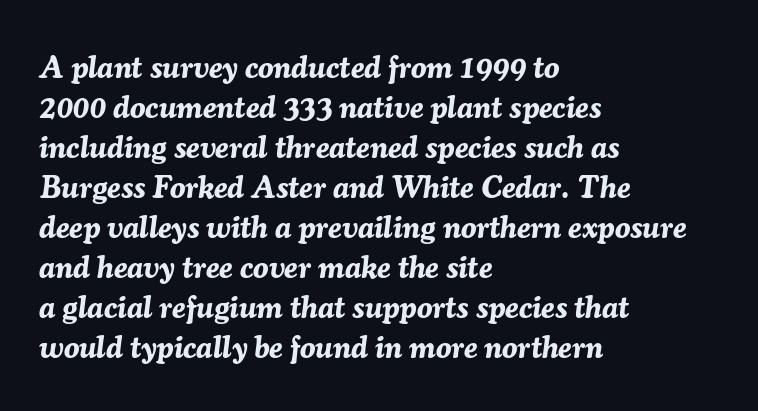
The image shows 31 px bold type, italic (leaning right); set left-aligned, normal line spacing (1.29x), normal letter spacing, not underlined; medium stroke contrast and a medium x-height.
